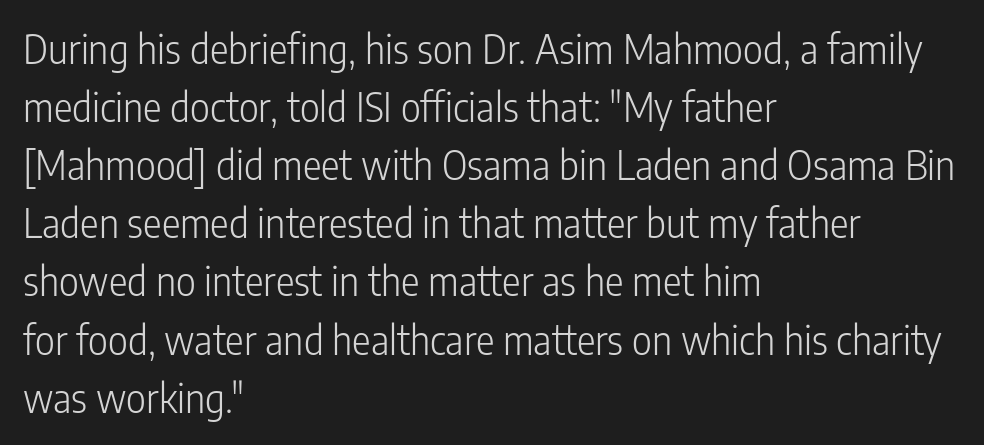
The designer left line spacing at the default. Tall strokes in this sample are plumb rather than angled. Descenders hang freely into open space. The rag falls on the right side of this text block. Here the glyphs are tracked normally, forming tight word shapes.
